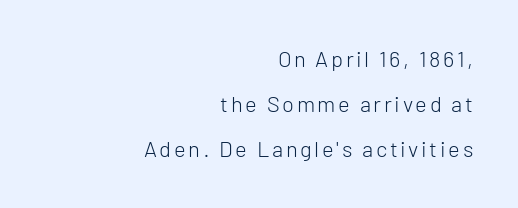
The image shows 22 px text type, upright; set right-aligned, loose line spacing (2.04x), not underlined.
